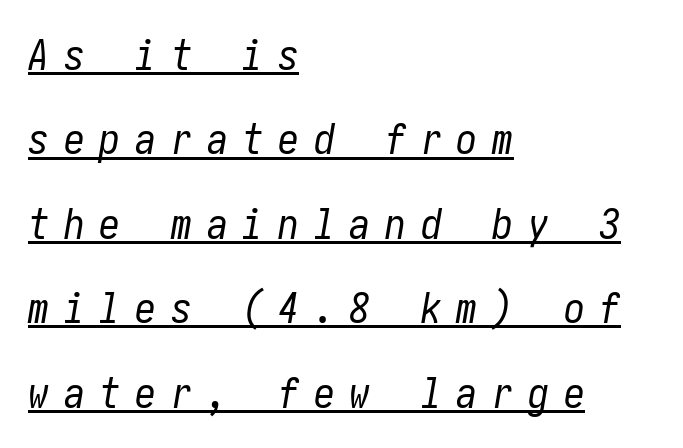
Q: Is the text bold? A: No.
Q: Is the text italic (slanted)? A: Yes, it leans right by about 10 degrees.
Q: Is the text underlined? A: Yes.
Q: How is the paragraph aligned? A: Left-aligned.
Q: Is the spacing between letters normal or unusually wide? A: Unusually wide.
Q: Is the spacing between lines tight, normal or loose? A: Loose.
Q: Width (condensed, normal, or wide)? A: Condensed.
Q: Stroke contrast? A: Low.
Q: x-height? A: Medium.
